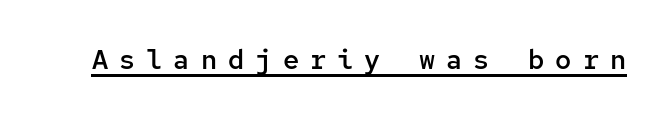
This rendering features underlined lettering. Typesetter's note: demi weight, one step under bold. Display-style spreading of the glyphs; the letterfit is very open. Designer's note — italics off, roman on.
